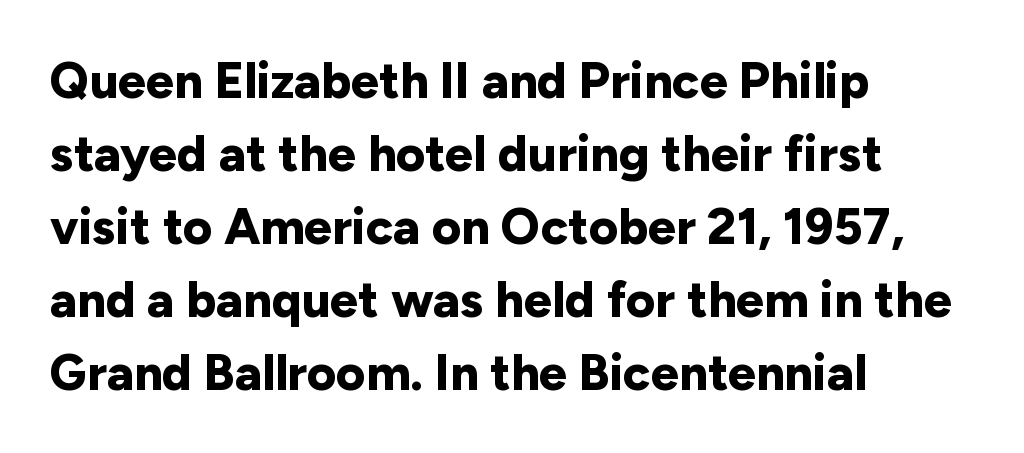
Q: Is the text bold? A: Yes.
Q: Is the text italic (slanted)? A: No, it is upright.
Q: Is the typeface a serif or a sans-serif typeface? A: Sans-serif.
Q: Is the text underlined? A: No.
Q: How is the paragraph aligned? A: Left-aligned.
Q: Is the spacing between letters normal or unusually wide? A: Normal.
Q: Is the spacing between lines tight, normal or loose? A: Normal.
Q: Width (condensed, normal, or wide)? A: Normal.
Q: Stroke contrast? A: Low.
Q: x-height? A: Medium.
Q: Monospaced? A: No.
